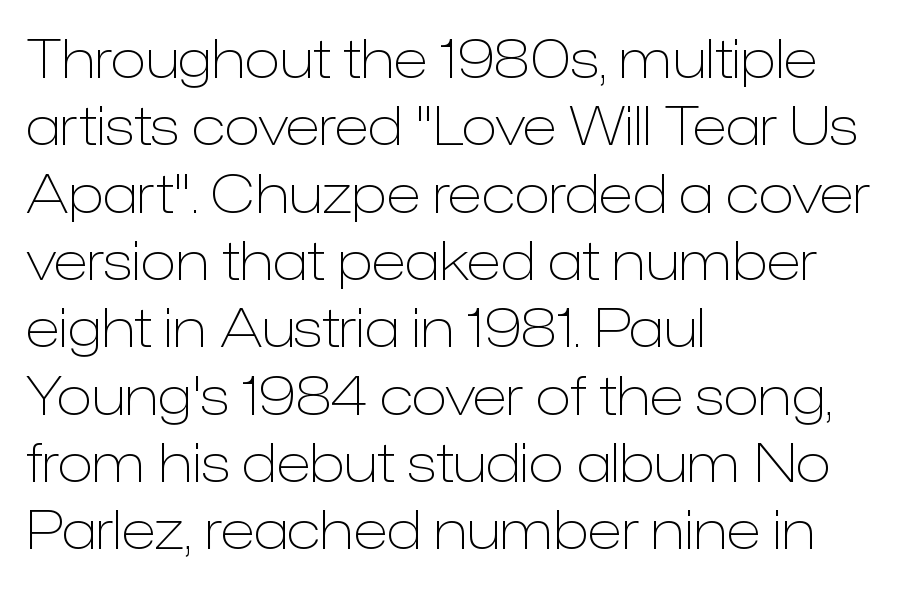
{"serif": "no", "italic": "no", "bold": "no", "weight": "light", "width": "normal", "stroke_contrast": "low", "x_height": "medium", "monospaced": "no", "underline": "no", "align": "left", "line_spacing": "normal", "line_spacing_ratio": 1.27, "letter_spacing": "normal", "letter_spacing_em": 0.0, "glyph_px": 53}
